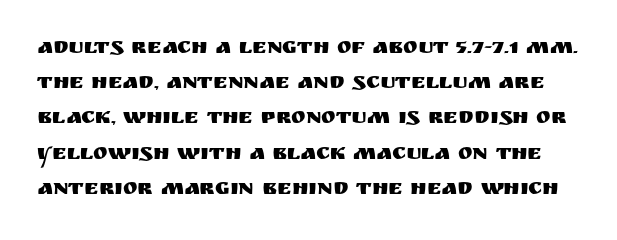
{"italic": "no", "underline": "no", "line_spacing": "normal", "line_spacing_ratio": 1.6, "letter_spacing": "normal", "letter_spacing_em": 0.0, "glyph_px": 22}
